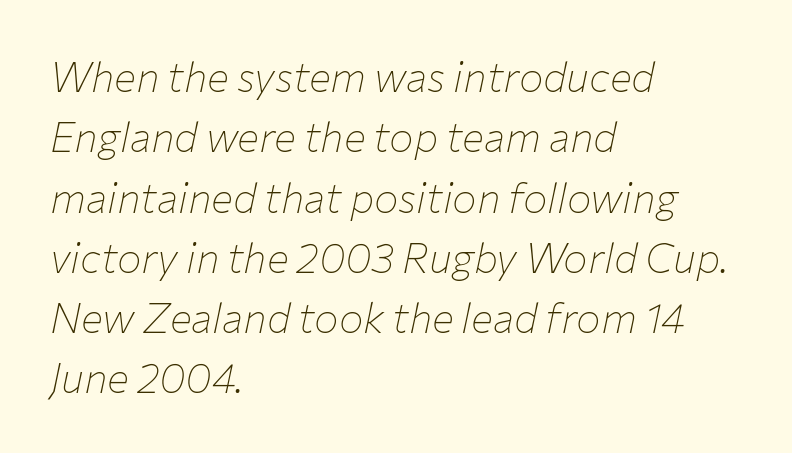
{"italic": "yes", "lean": "right", "slant_degrees": 12, "bold": "no", "weight": "thin", "width": "normal", "stroke_contrast": "low", "x_height": "medium", "monospaced": "no", "underline": "no", "align": "left", "line_spacing": "normal", "line_spacing_ratio": 1.47, "letter_spacing": "normal", "letter_spacing_em": 0.0, "glyph_px": 41}
